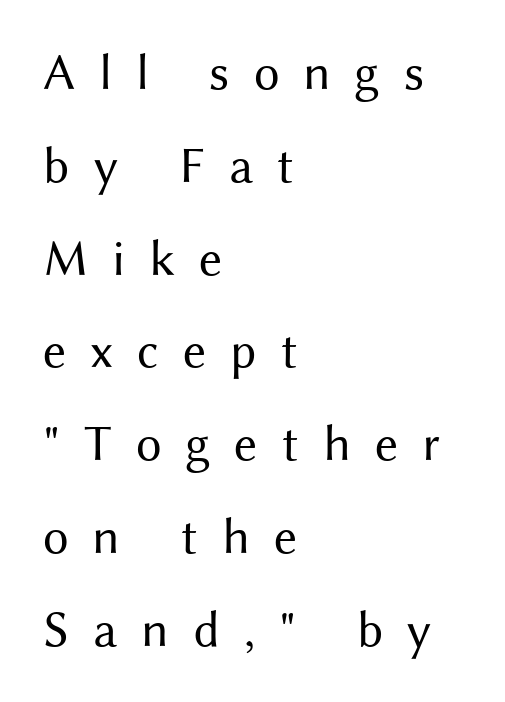
The image shows 51 px regular-weight sans-serif type, upright; set left-aligned, line spacing 1.82x, unusually wide letter spacing (+0.47 em), not underlined; medium stroke contrast and a medium x-height.
